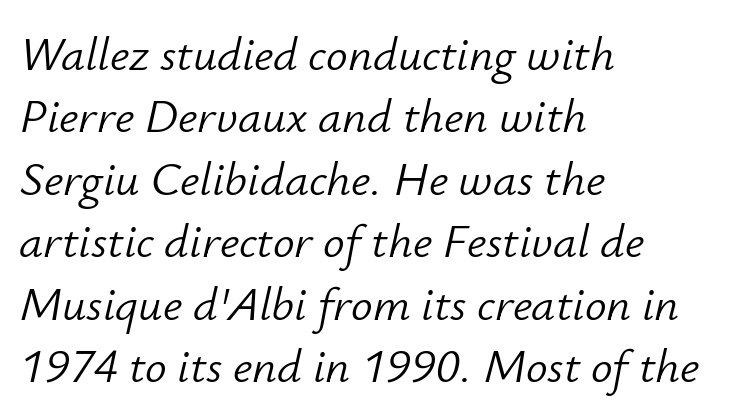
The image shows 48 px light type, italic (leaning right); set left-aligned, normal line spacing (1.3x), normal letter spacing, not underlined; low stroke contrast and a small x-height.
